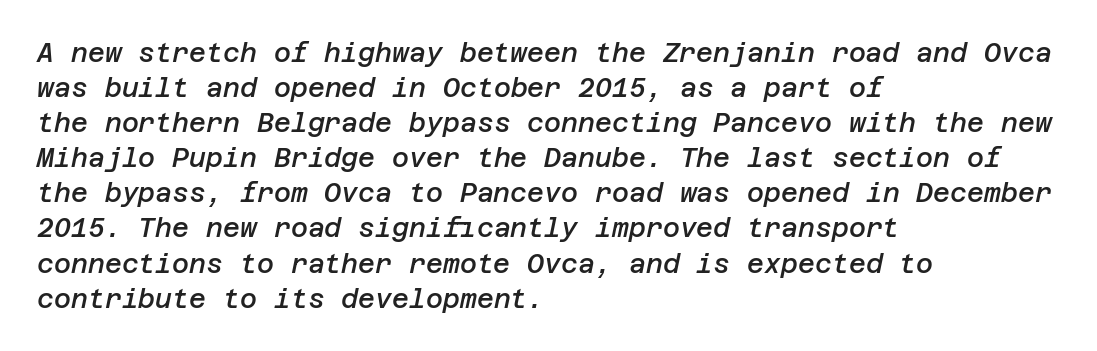
Q: Is the text bold? A: Semi-bold.
Q: Is the text italic (slanted)? A: Yes, it leans right by about 12 degrees.
Q: Is the text underlined? A: No.
Q: How is the paragraph aligned? A: Left-aligned.
Q: Is the spacing between letters normal or unusually wide? A: Normal.
Q: Is the spacing between lines tight, normal or loose? A: Normal.
